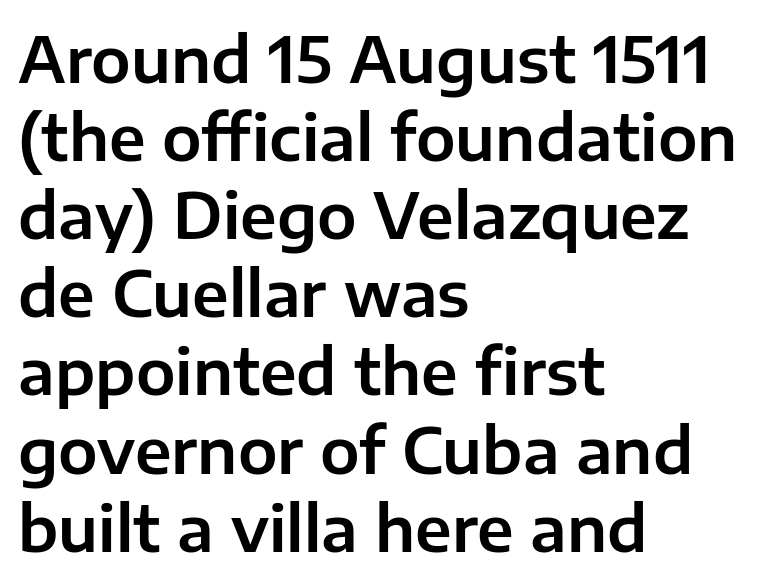
The image shows 63 px sans-serif type, upright; set left-aligned, line spacing 1.24x, normal letter spacing, not underlined; low stroke contrast and a medium x-height.
